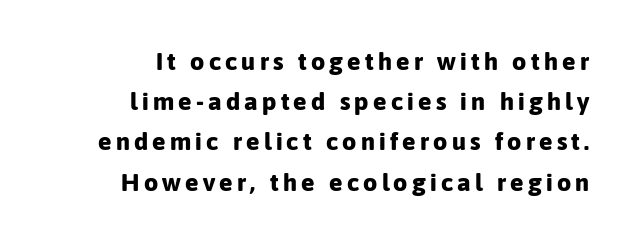
Q: Is the text bold? A: Yes.
Q: Is the text italic (slanted)? A: No, it is upright.
Q: Is the text underlined? A: No.
Q: How is the paragraph aligned? A: Right-aligned.
Q: Is the spacing between lines tight, normal or loose? A: Normal.
